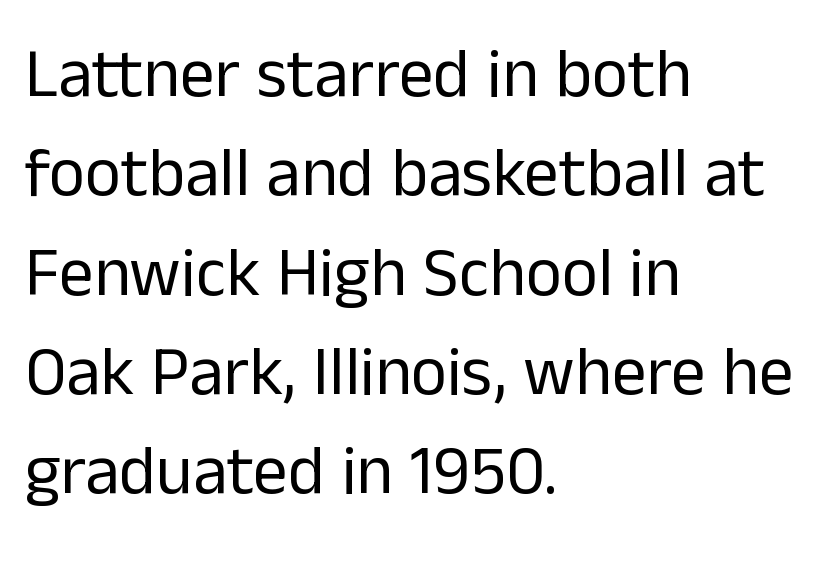
Q: Is the text bold? A: No.
Q: Is the text italic (slanted)? A: No, it is upright.
Q: Is the typeface a serif or a sans-serif typeface? A: Sans-serif.
Q: Is the text underlined? A: No.
Q: How is the paragraph aligned? A: Left-aligned.
Q: Is the spacing between letters normal or unusually wide? A: Normal.
Q: Is the spacing between lines tight, normal or loose? A: Normal.
Q: Width (condensed, normal, or wide)? A: Normal.
Q: Stroke contrast? A: Low.
Q: x-height? A: Medium.
Q: Monospaced? A: No.
